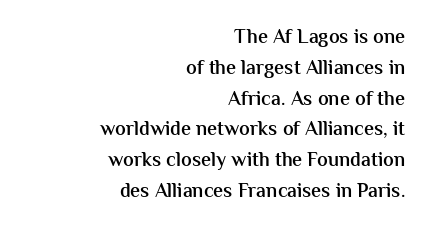
Q: Is the text bold? A: Semi-bold.
Q: Is the text italic (slanted)? A: No, it is upright.
Q: Is the text underlined? A: No.
Q: How is the paragraph aligned? A: Right-aligned.
Q: Is the spacing between letters normal or unusually wide? A: Normal.
Q: Is the spacing between lines tight, normal or loose? A: Normal.
